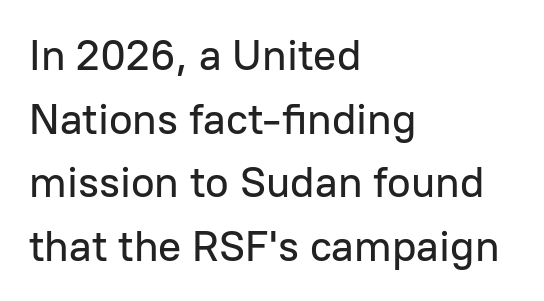
Leading: standard. Where is the straight margin? On the left. These lines are rendered in a variable-pitch font. Inter-character spacing is left at the font's built-in metrics. Tall strokes in this sample are plumb rather than angled. Serif or sans? Sans — the stroke terminals are bare.
